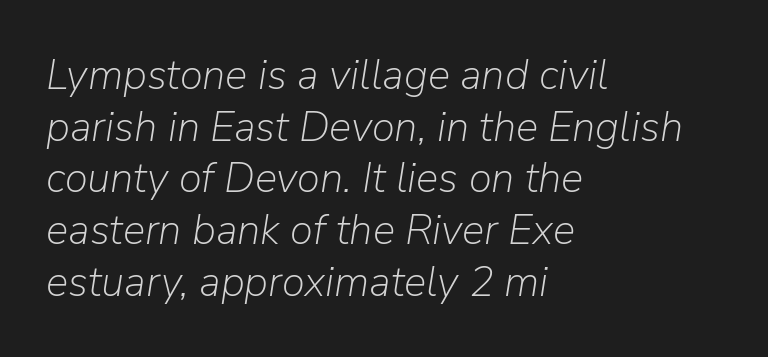
{"italic": "yes", "lean": "right", "slant_degrees": 9, "bold": "no", "weight": "light", "width": "normal", "stroke_contrast": "low", "x_height": "medium", "monospaced": "no", "underline": "no", "align": "left", "line_spacing_ratio": 1.23, "letter_spacing": "normal", "letter_spacing_em": 0.0, "glyph_px": 42}
